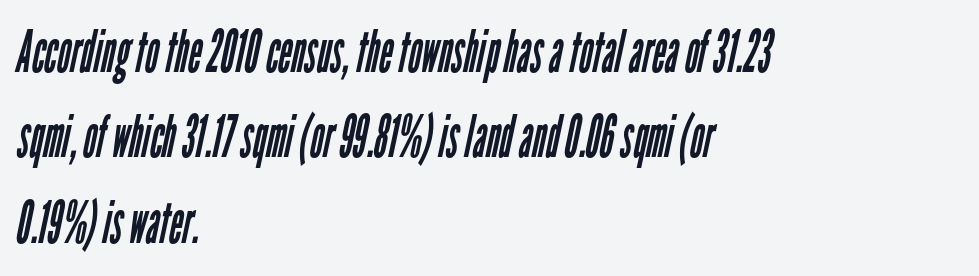
Q: Is the text bold? A: No.
Q: Is the typeface a serif or a sans-serif typeface? A: Sans-serif.
Q: Is the text underlined? A: No.
Q: How is the paragraph aligned? A: Left-aligned.
Q: Is the spacing between letters normal or unusually wide? A: Normal.
Q: Is the spacing between lines tight, normal or loose? A: Normal.
Q: Width (condensed, normal, or wide)? A: Condensed.
Q: Stroke contrast? A: Low.
Q: x-height? A: Medium.
Q: Monospaced? A: No.
